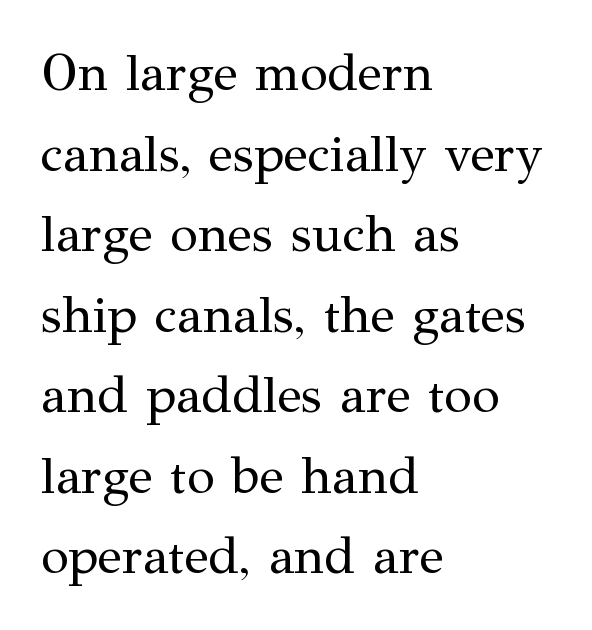
{"serif": "yes", "italic": "no", "bold": "no", "weight": "regular", "width": "normal", "stroke_contrast": "medium", "x_height": "medium", "monospaced": "no", "underline": "no", "align": "left", "line_spacing": "normal", "line_spacing_ratio": 1.58, "letter_spacing": "normal", "letter_spacing_em": 0.0, "glyph_px": 51}
